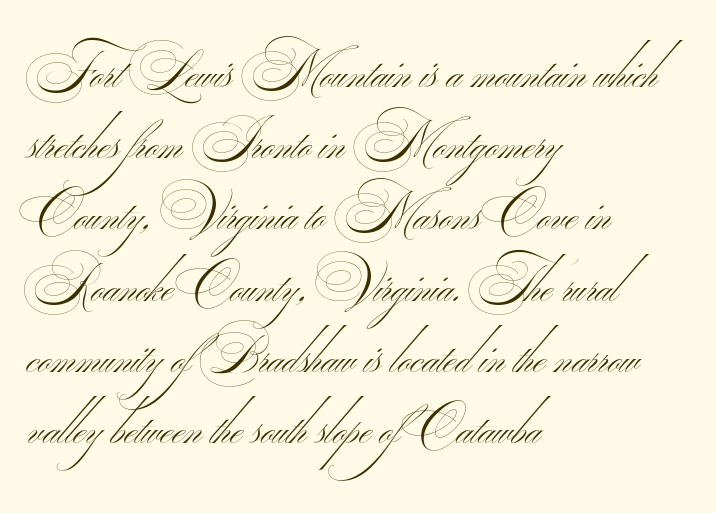
The image shows 52 px thin, wide sans-serif type; set left-aligned, normal line spacing (1.37x), normal letter spacing, not underlined; medium stroke contrast.
